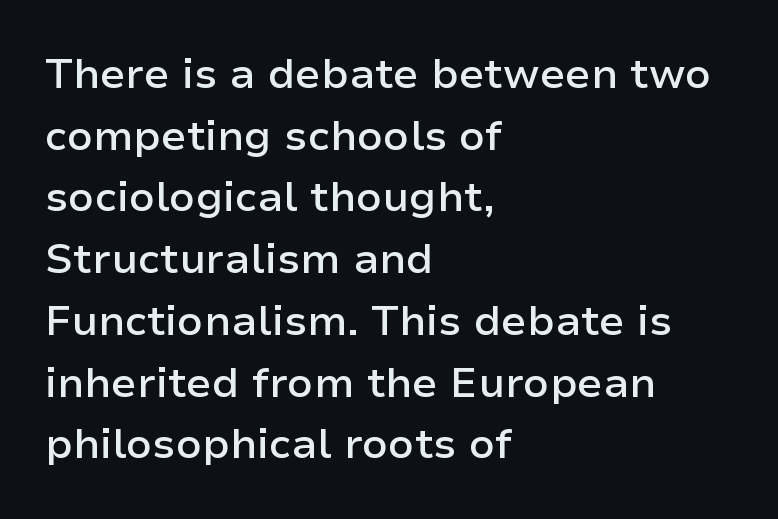
Q: Is the text bold? A: Semi-bold.
Q: Is the text italic (slanted)? A: No, it is upright.
Q: Is the typeface a serif or a sans-serif typeface? A: Sans-serif.
Q: Is the text underlined? A: No.
Q: How is the paragraph aligned? A: Left-aligned.
Q: Is the spacing between letters normal or unusually wide? A: Normal.
Q: Is the spacing between lines tight, normal or loose? A: Normal.
Q: Width (condensed, normal, or wide)? A: Normal.
Q: Stroke contrast? A: Low.
Q: x-height? A: Medium.
Q: Monospaced? A: No.
